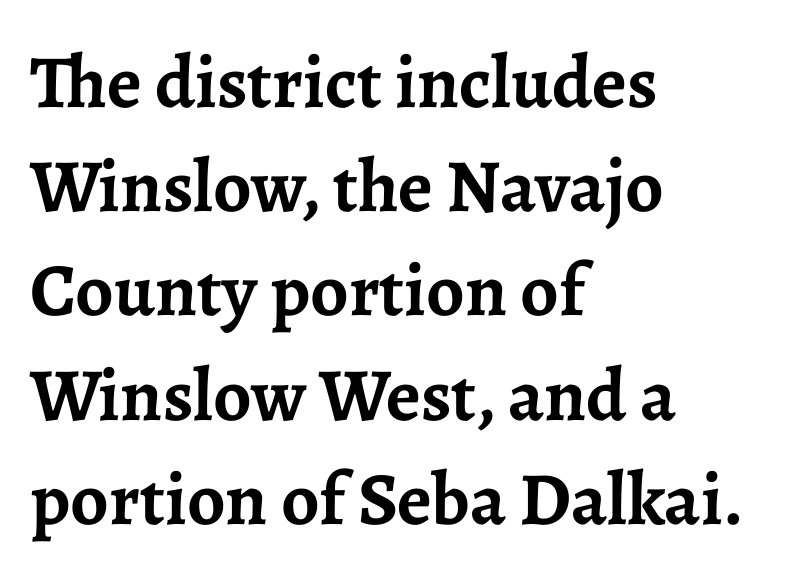
The compositor pushed each line to the left boundary. These words are printed bold, with thick strokes throughout. Normally led — the rows are evenly, conventionally spaced. What stands out about the letter spacing? Nothing — it is the standard amount. Note the varied advance widths — an 'i' is clearly narrower than an 'm'.
